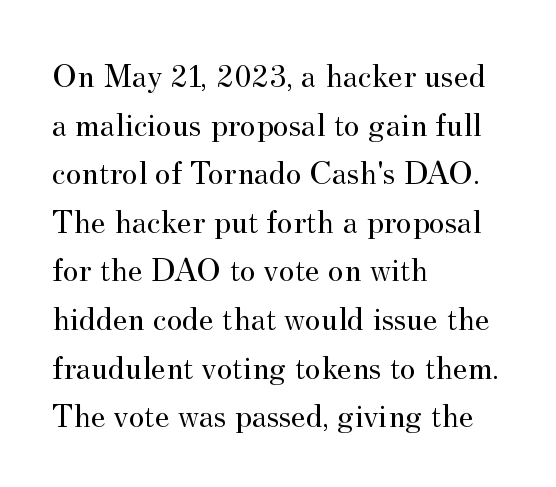
The image shows 34 px regular-weight serif type, upright; set left-aligned, normal line spacing (1.43x), normal letter spacing, not underlined; medium stroke contrast and a small x-height.
